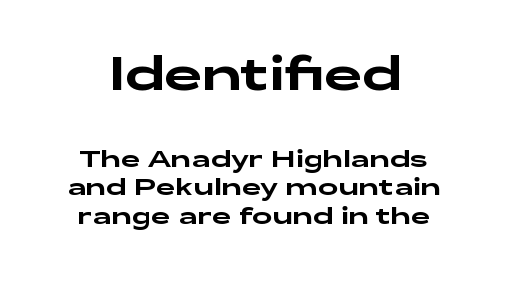
Q: Is the text italic (slanted)? A: No, it is upright.
Q: Is the typeface a serif or a sans-serif typeface? A: Sans-serif.
Q: Is the text underlined? A: No.
Q: Is the spacing between letters normal or unusually wide? A: Normal.
Q: Which block of text is set in a larger size, the first (top) or the second (bottom)? A: The first (top) one.
Q: Width (condensed, normal, or wide)? A: Wide.
Q: Stroke contrast? A: Low.
Q: x-height? A: Medium.
Q: Monospaced? A: No.
